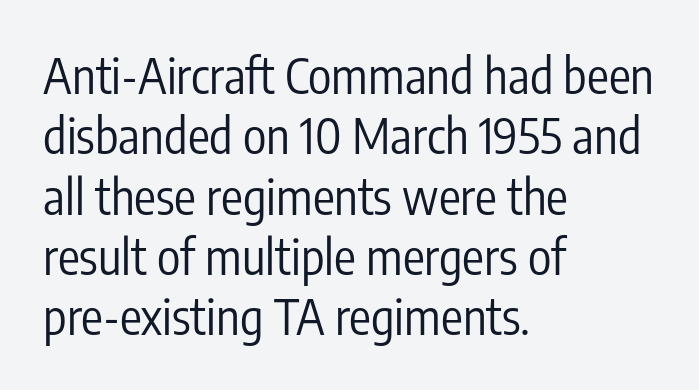
The image shows 49 px regular-weight, condensed sans-serif type, upright; set left-aligned, line spacing 1.23x, normal letter spacing, not underlined; low stroke contrast and a medium x-height.
